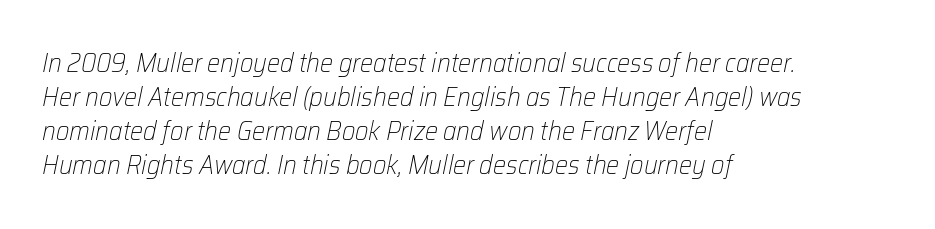
Summary of weight: not heavy and not bold. The gaps between neighbouring characters are ordinary and unremarkable. Lines of text with bare space underneath. The block of text has a typical density, with ordinary space between rows. Characters are canted at an angle relative to the baseline's perpendicular.
